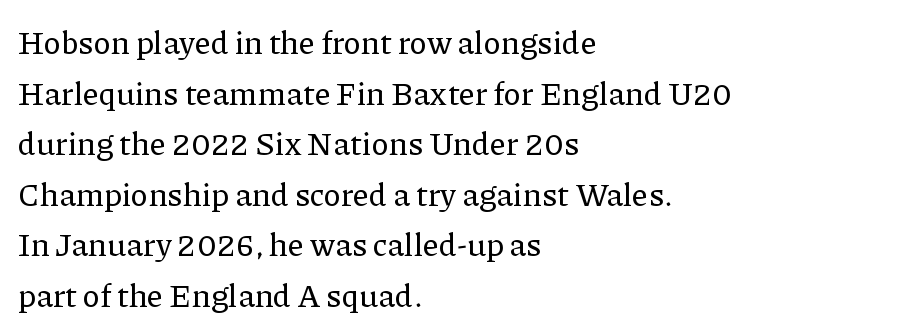
The image shows 32 px serif type, upright; set left-aligned, normal line spacing (1.58x), normal letter spacing, not underlined; low stroke contrast and a medium x-height.
